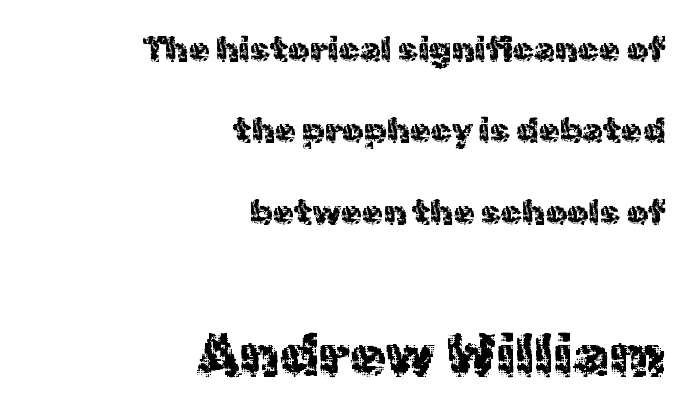
Q: Is the text italic (slanted)? A: No, it is upright.
Q: Is the typeface a serif or a sans-serif typeface? A: Sans-serif.
Q: Is the text underlined? A: No.
Q: How is the paragraph aligned? A: Right-aligned.
Q: Is the spacing between letters normal or unusually wide? A: Normal.
Q: Is the spacing between lines tight, normal or loose? A: Loose.
Q: Which block of text is set in a larger size, the first (top) or the second (bottom)? A: The second (bottom) one.
Q: Width (condensed, normal, or wide)? A: Normal.
Q: x-height? A: Medium.
Q: Monospaced? A: No.
